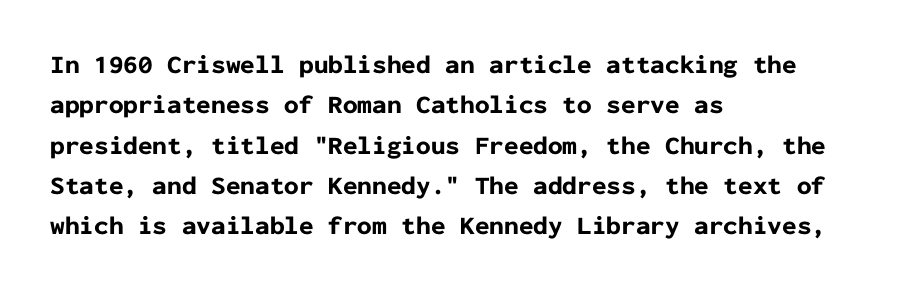
{"italic": "no", "bold": "yes", "underline": "no", "align": "left", "line_spacing": "normal", "line_spacing_ratio": 1.55, "letter_spacing": "normal", "letter_spacing_em": 0.0, "glyph_px": 26}
